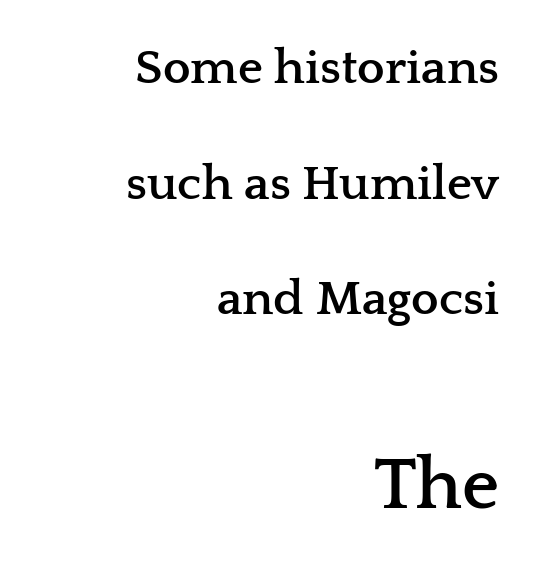
The image shows 73 px semibold, wide serif type, upright; set right-aligned, loose line spacing (2.36x), normal letter spacing, not underlined; the second (bottom) block is 1.49x larger; low stroke contrast and a medium x-height.
